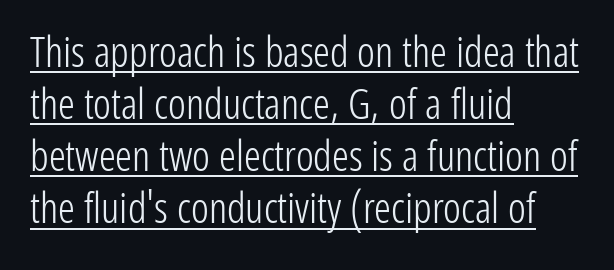
No letter is thick-stroked: the sample isn't bold. The face used here appears with an underline applied. The paragraph shown leans on its left margin. Here the designer chose a conventional face with non-uniform glyph widths. This rendering leaves character spacing at its baseline value. Characters remain perfectly vertical along every line.
